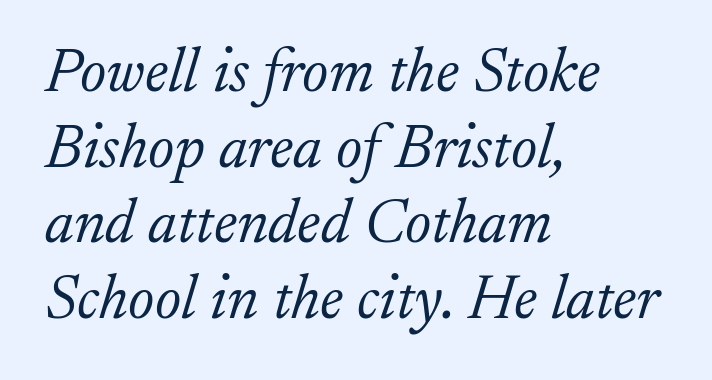
{"serif": "yes", "italic": "yes", "lean": "right", "slant_degrees": 17, "bold": "no", "weight": "light", "width": "normal", "stroke_contrast": "low", "x_height": "small", "monospaced": "no", "underline": "no", "align": "left", "line_spacing_ratio": 1.22, "letter_spacing": "normal", "letter_spacing_em": 0.0, "glyph_px": 62}
